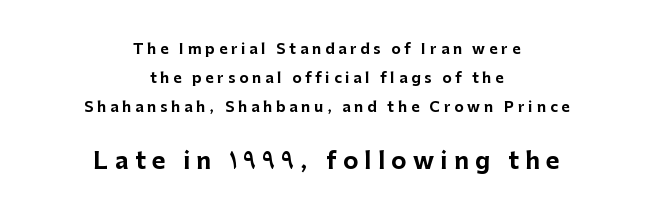
Q: Is the text bold? A: Yes.
Q: Is the text italic (slanted)? A: No, it is upright.
Q: Is the text underlined? A: No.
Q: How is the paragraph aligned? A: Centered.
Q: Is the spacing between letters normal or unusually wide? A: Unusually wide.
Q: Is the spacing between lines tight, normal or loose? A: Loose.
Q: Which block of text is set in a larger size, the first (top) or the second (bottom)? A: The second (bottom) one.
